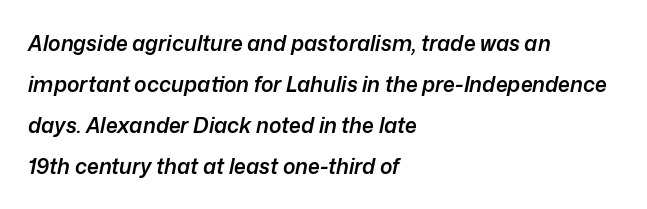
{"italic": "yes", "lean": "right", "slant_degrees": 12, "bold": "semi", "underline": "no", "align": "left", "line_spacing": "loose", "line_spacing_ratio": 1.95, "letter_spacing": "normal", "letter_spacing_em": 0.0, "glyph_px": 21}
